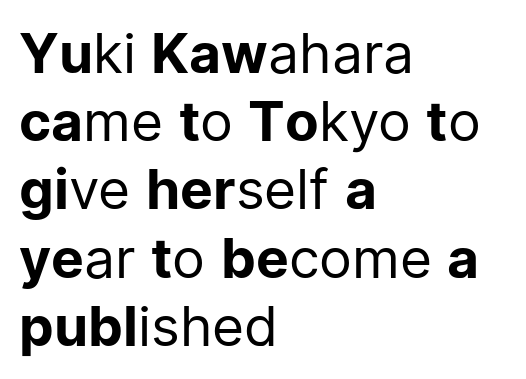
{"serif": "no", "italic": "no", "bold": "no", "weight": "regular", "width": "normal", "stroke_contrast": "low", "x_height": "medium", "monospaced": "no", "underline": "no", "align": "left", "line_spacing_ratio": 1.24, "letter_spacing": "normal", "letter_spacing_em": 0.0, "glyph_px": 55}
